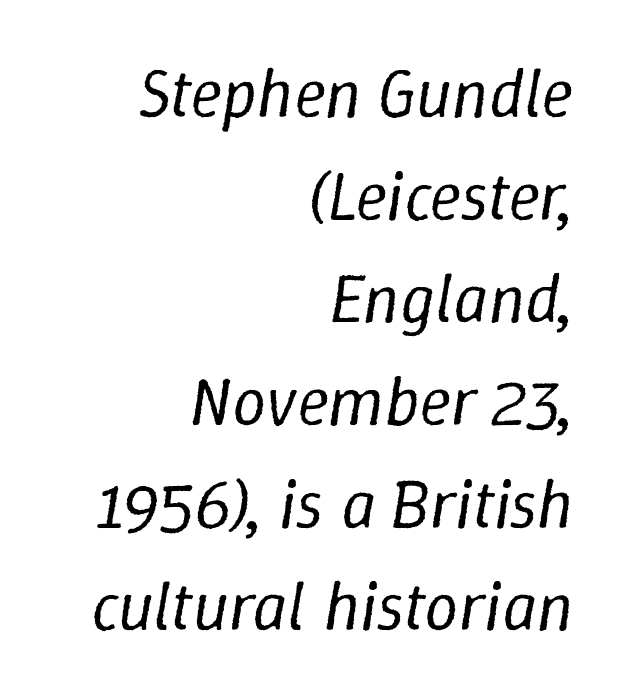
The face used here has a pronounced slope to its letters. Nobody touched the tracking dial on this one. Line spacing here is normal. The specimen omits any rule beneath the text block's lines. Looks like regular typesetting: each glyph gets only the width it needs.
